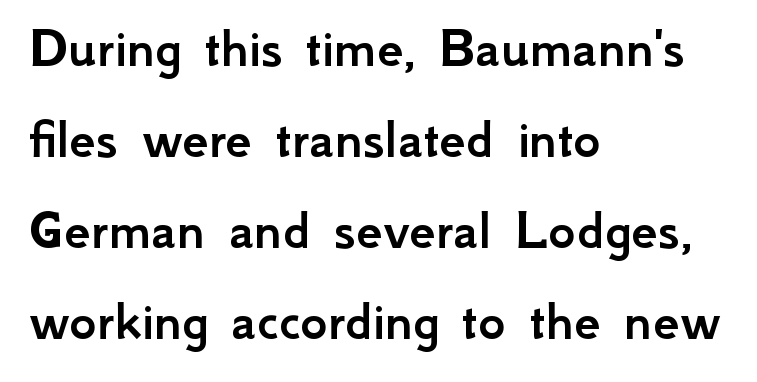
Q: Is the text italic (slanted)? A: No, it is upright.
Q: Is the typeface a serif or a sans-serif typeface? A: Sans-serif.
Q: Is the text underlined? A: No.
Q: How is the paragraph aligned? A: Left-aligned.
Q: Is the spacing between letters normal or unusually wide? A: Normal.
Q: Is the spacing between lines tight, normal or loose? A: Normal.
Q: Width (condensed, normal, or wide)? A: Normal.
Q: Stroke contrast? A: Low.
Q: x-height? A: Small.
Q: Monospaced? A: No.
